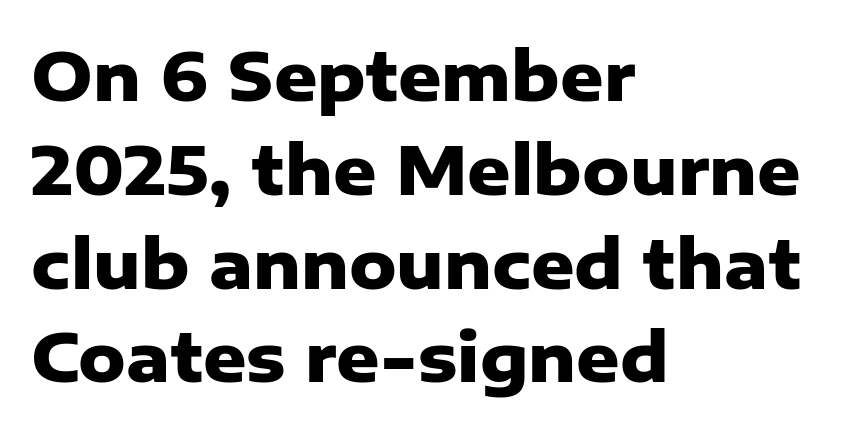
The image shows 67 px heavy sans-serif type, upright; set left-aligned, normal line spacing (1.4x), normal letter spacing, not underlined; low stroke contrast and a medium x-height.
